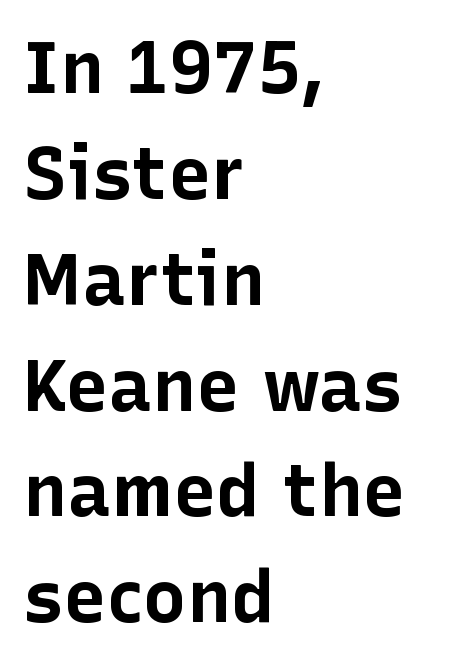
How are the letters spaced? Ordinarily, with no added tracking. Thick stems and heavy bowls — unmistakably bold. The letters advance in unequal steps, a hallmark of proportional type. A bare baseline throughout the passage. Vertically, the passage feels balanced, rows spaced as you'd expect.
